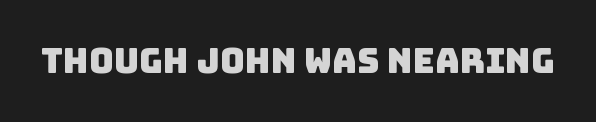
{"serif": "no", "width": "normal", "stroke_contrast": "low", "x_height": "large", "monospaced": "no", "underline": "no", "letter_spacing": "normal", "letter_spacing_em": 0.0, "glyph_px": 34}
